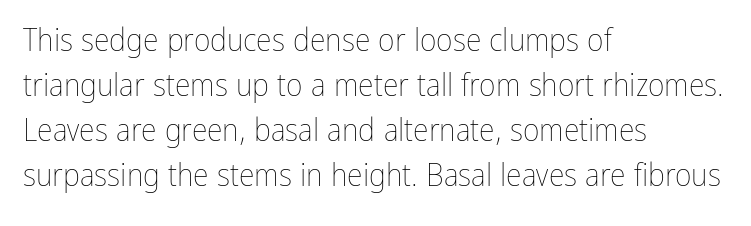
Q: Is the text bold? A: No.
Q: Is the text italic (slanted)? A: No, it is upright.
Q: Is the text underlined? A: No.
Q: How is the paragraph aligned? A: Left-aligned.
Q: Is the spacing between letters normal or unusually wide? A: Normal.
Q: Is the spacing between lines tight, normal or loose? A: Normal.
Q: Width (condensed, normal, or wide)? A: Condensed.
Q: Stroke contrast? A: Low.
Q: x-height? A: Medium.
Q: Monospaced? A: No.
